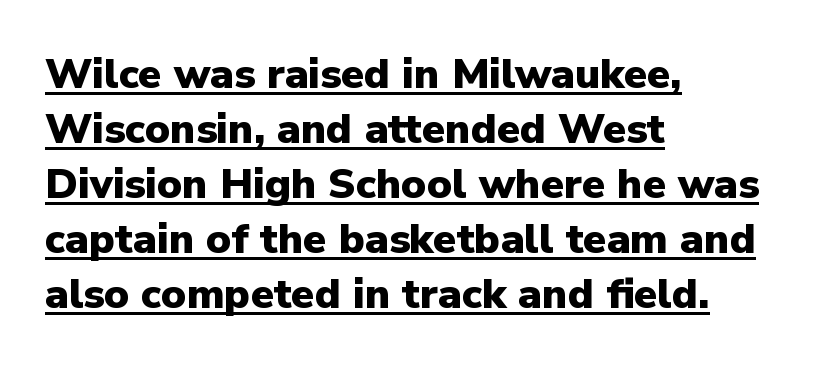
Q: Is the text bold? A: Yes.
Q: Is the text italic (slanted)? A: No, it is upright.
Q: Is the typeface a serif or a sans-serif typeface? A: Sans-serif.
Q: Is the text underlined? A: Yes.
Q: How is the paragraph aligned? A: Left-aligned.
Q: Is the spacing between letters normal or unusually wide? A: Normal.
Q: Is the spacing between lines tight, normal or loose? A: Normal.
Q: Width (condensed, normal, or wide)? A: Normal.
Q: Stroke contrast? A: Low.
Q: x-height? A: Medium.
Q: Monospaced? A: No.
